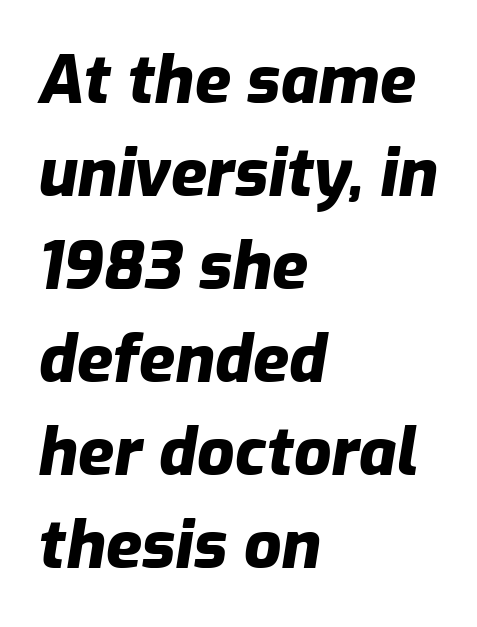
The gap between lines stays unmarked. Caption: multi-line text, flush left, ragged right. I'd describe the lettering as bold — thick and assertive. Leading: standard. Character widths vary here, with narrow letters taking less room than wide ones. The letters sit at their default tracking, neither squeezed nor spread.
